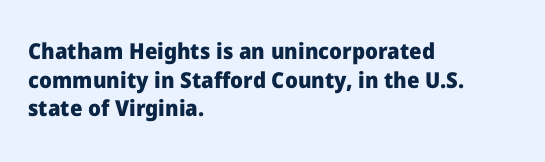
Q: Is the text bold? A: Yes.
Q: Is the text italic (slanted)? A: No, it is upright.
Q: Is the text underlined? A: No.
Q: How is the paragraph aligned? A: Left-aligned.
Q: Is the spacing between letters normal or unusually wide? A: Normal.
Q: Is the spacing between lines tight, normal or loose? A: Normal.
